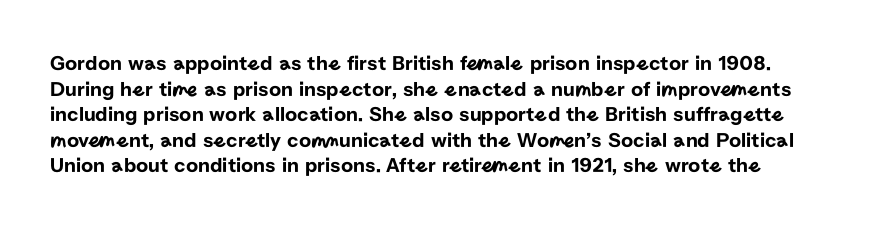
Q: Is the text italic (slanted)? A: No, it is upright.
Q: Is the text underlined? A: No.
Q: Is the spacing between letters normal or unusually wide? A: Normal.
